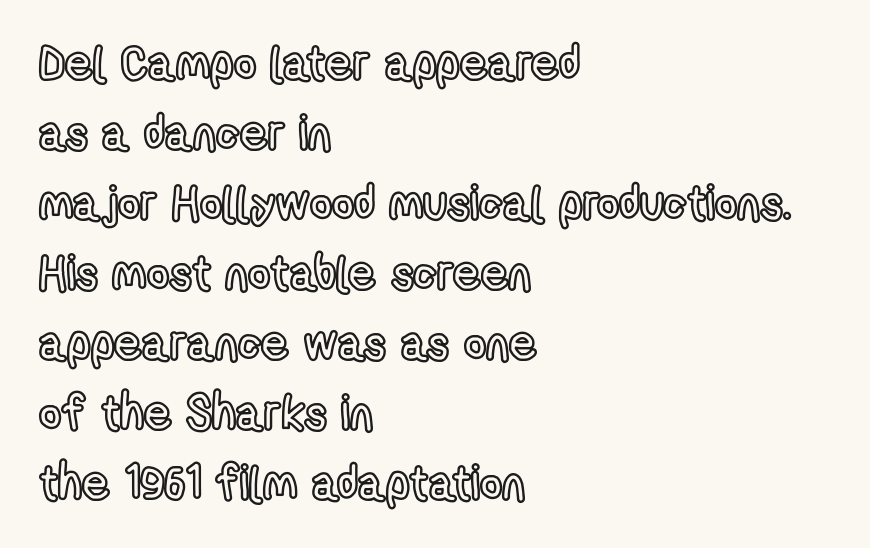
{"italic": "no", "width": "condensed", "x_height": "medium", "monospaced": "no", "underline": "no", "align": "left", "line_spacing": "normal", "line_spacing_ratio": 1.46, "letter_spacing": "normal", "letter_spacing_em": 0.0, "glyph_px": 48}
